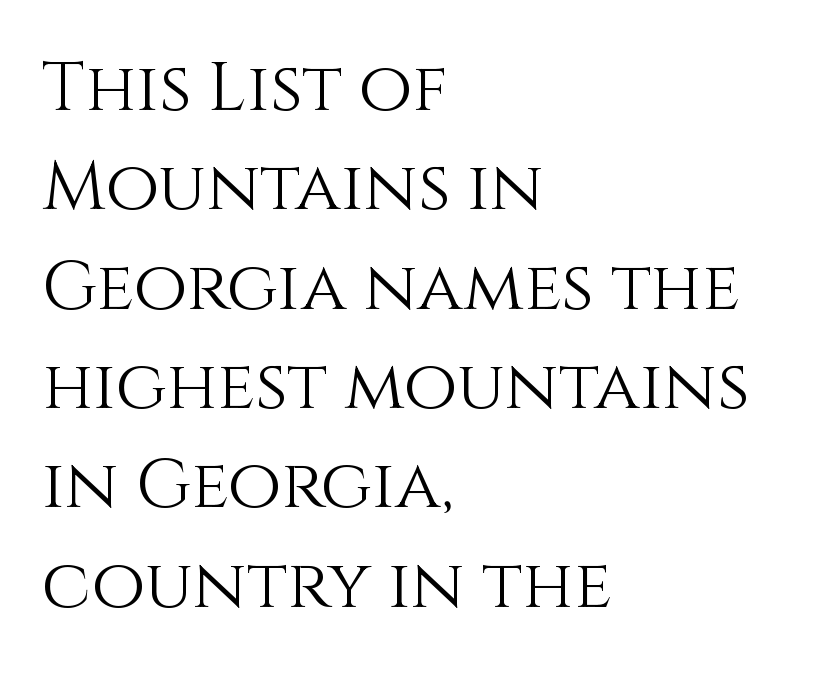
Words float on clear page, feet unadorned. Glyph-to-glyph distance matches everyday printed text. Stem width sits at or under what a default text font uses. The rendering uses a moderate line-height, typical for paragraphs. Do the letters lean? They stand straight. Spacing verdict: proportional, widths tailored to each character.
